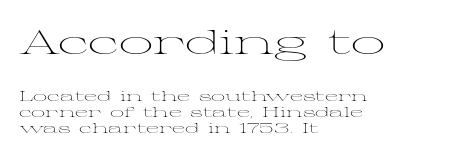
The image shows 34 px light, wide serif type, upright; set left-aligned, line spacing 1.16x, normal letter spacing, not underlined; the first (top) block is 2.43x larger; medium stroke contrast and a medium x-height.
